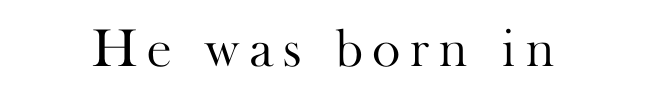
The image shows 54 px light serif type, upright; set not underlined; high stroke contrast and a small x-height.
